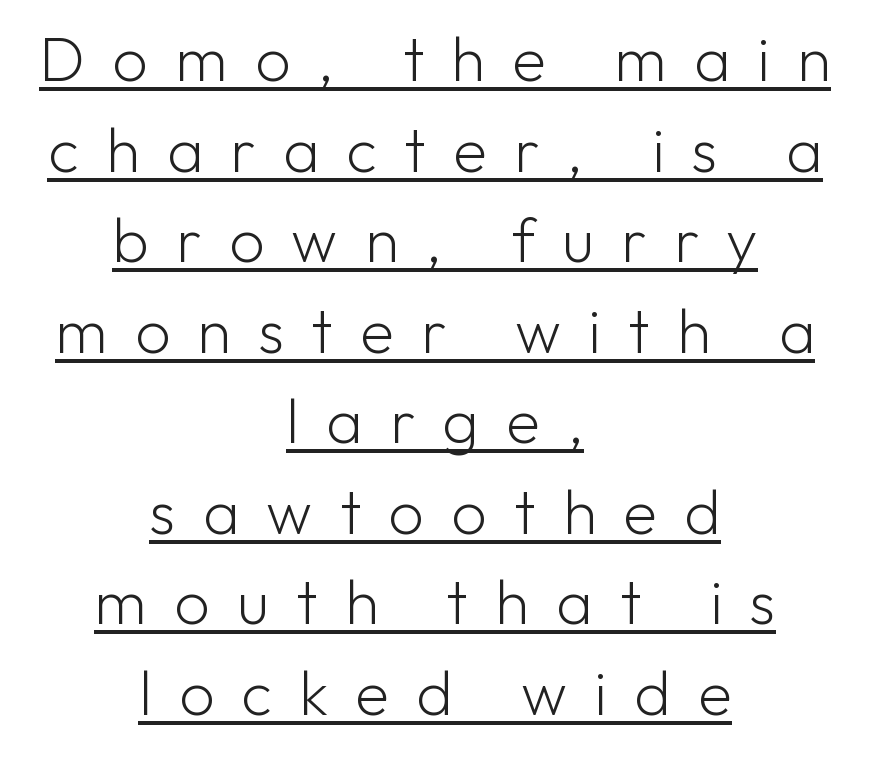
The image shows 62 px light sans-serif type, upright; set centered, normal line spacing (1.46x), unusually wide letter spacing (+0.44 em), underlined; low stroke contrast and a medium x-height.
